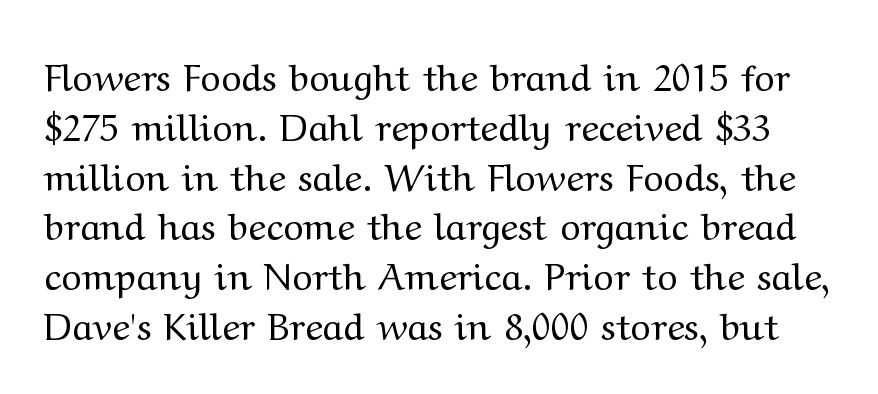
{"serif": "yes", "italic": "no", "bold": "no", "weight": "regular", "width": "wide", "stroke_contrast": "medium", "x_height": "medium", "monospaced": "no", "underline": "no", "line_spacing": "normal", "line_spacing_ratio": 1.31, "letter_spacing": "normal", "letter_spacing_em": 0.0, "glyph_px": 38}
